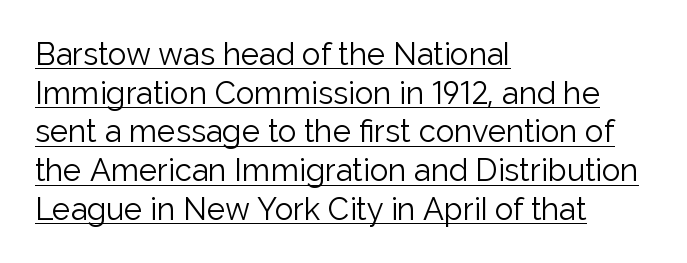
{"serif": "no", "italic": "no", "bold": "no", "weight": "light", "width": "normal", "stroke_contrast": "low", "x_height": "medium", "monospaced": "no", "underline": "yes", "align": "left", "line_spacing": "normal", "line_spacing_ratio": 1.25, "letter_spacing": "normal", "letter_spacing_em": 0.0, "glyph_px": 31}
